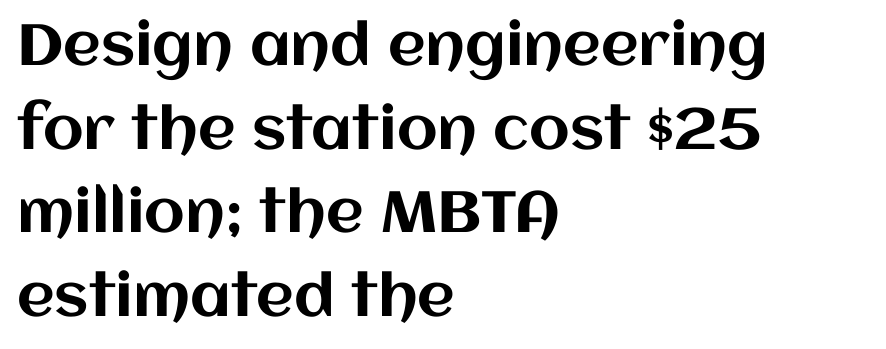
Q: Is the text italic (slanted)? A: No, it is upright.
Q: Is the text underlined? A: No.
Q: How is the paragraph aligned? A: Left-aligned.
Q: Is the spacing between letters normal or unusually wide? A: Normal.
Q: Is the spacing between lines tight, normal or loose? A: Normal.
Q: Width (condensed, normal, or wide)? A: Normal.
Q: Stroke contrast? A: Medium.
Q: x-height? A: Large.
Q: Monospaced? A: No.
